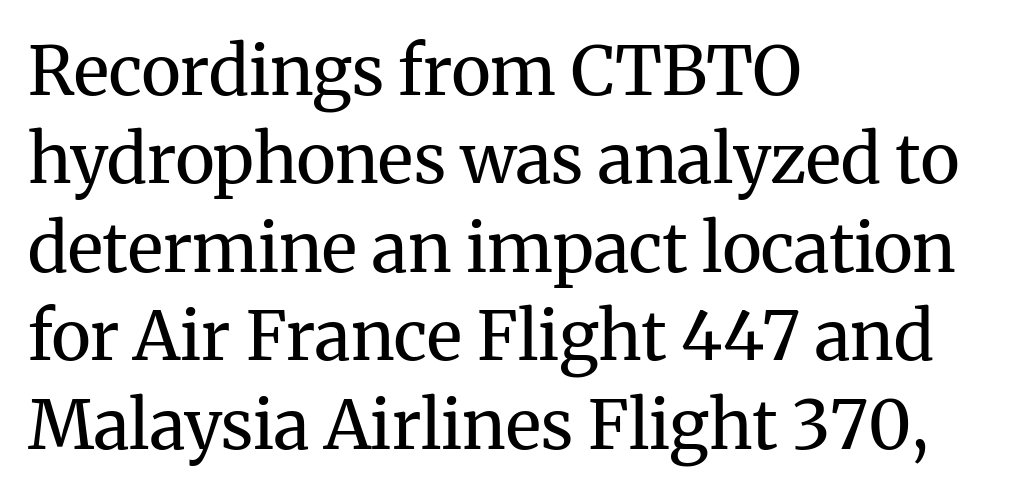
Q: Is the text bold? A: No.
Q: Is the text italic (slanted)? A: No, it is upright.
Q: Is the typeface a serif or a sans-serif typeface? A: Serif.
Q: Is the text underlined? A: No.
Q: How is the paragraph aligned? A: Left-aligned.
Q: Is the spacing between letters normal or unusually wide? A: Normal.
Q: Is the spacing between lines tight, normal or loose? A: Normal.
Q: Width (condensed, normal, or wide)? A: Normal.
Q: Stroke contrast? A: Medium.
Q: x-height? A: Medium.
Q: Monospaced? A: No.
